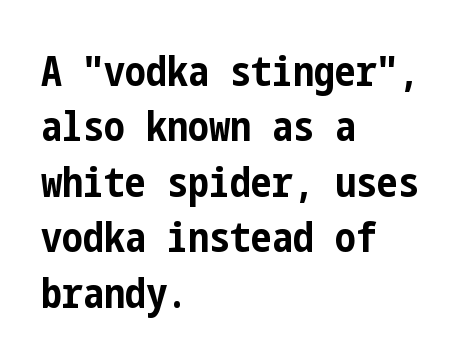
{"serif": "no", "italic": "no", "bold": "yes", "weight": "bold", "width": "condensed", "stroke_contrast": "low", "x_height": "medium", "underline": "no", "align": "left", "line_spacing": "normal", "line_spacing_ratio": 1.32, "letter_spacing": "normal", "letter_spacing_em": 0.0, "glyph_px": 42}
